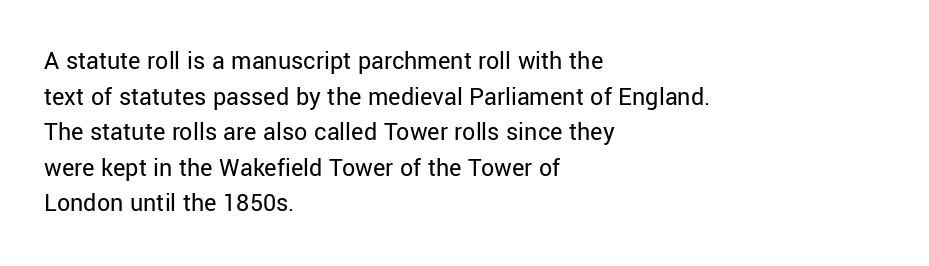
Q: Is the text bold? A: No.
Q: Is the text italic (slanted)? A: No, it is upright.
Q: Is the text underlined? A: No.
Q: How is the paragraph aligned? A: Left-aligned.
Q: Is the spacing between letters normal or unusually wide? A: Normal.
Q: Is the spacing between lines tight, normal or loose? A: Normal.
